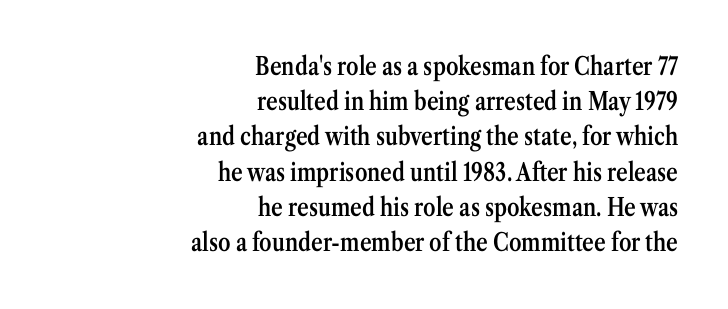
{"italic": "no", "bold": "semi", "underline": "no", "align": "right", "line_spacing": "normal", "line_spacing_ratio": 1.41, "letter_spacing": "normal", "letter_spacing_em": 0.0, "glyph_px": 25}
